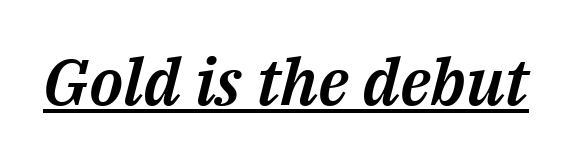
The face used here is proportionally spaced, like ordinary book or web type. The passage shown leans; its letterforms are oblique. The passage shown is underscored from start to finish. Standard letterfit; no display-style spreading of the glyphs.
